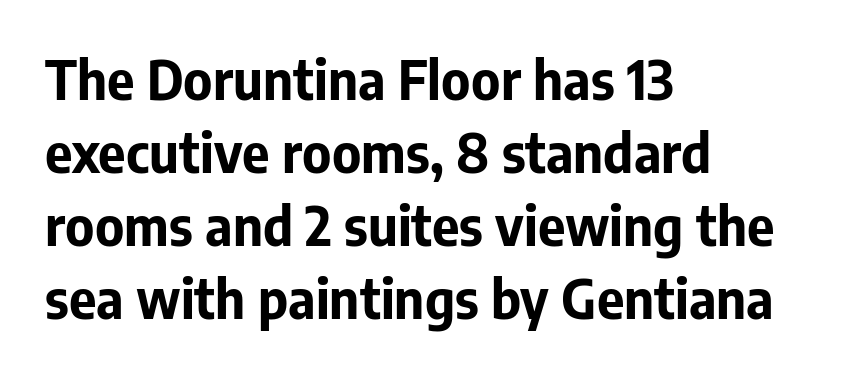
Q: Is the text bold? A: Yes.
Q: Is the text italic (slanted)? A: No, it is upright.
Q: Is the typeface a serif or a sans-serif typeface? A: Sans-serif.
Q: Is the text underlined? A: No.
Q: How is the paragraph aligned? A: Left-aligned.
Q: Is the spacing between letters normal or unusually wide? A: Normal.
Q: Is the spacing between lines tight, normal or loose? A: Normal.
Q: Width (condensed, normal, or wide)? A: Normal.
Q: Stroke contrast? A: Low.
Q: x-height? A: Medium.
Q: Monospaced? A: No.
